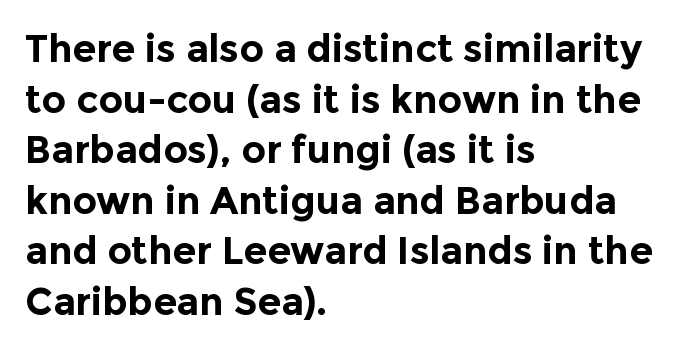
Descenders hang freely into open space. Weight: bold. Letter spacing: default. A student would call this left alignment; a typographer would say flush left, rag right.
